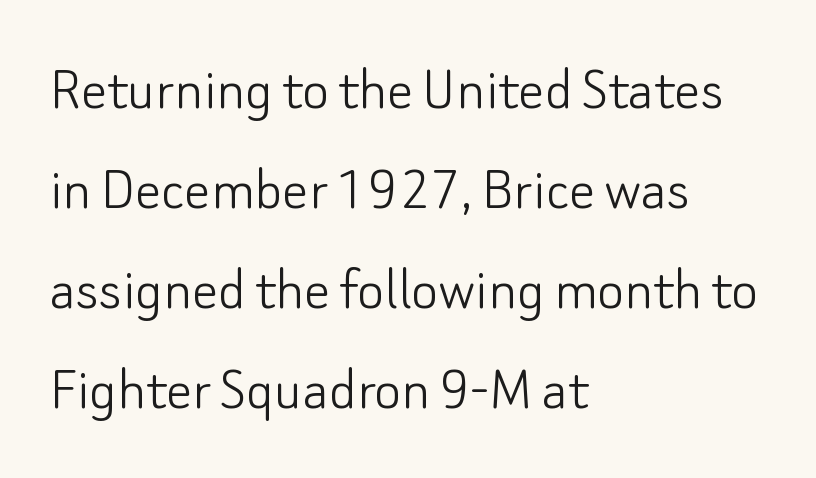
The image shows 65 px light sans-serif type, upright; set left-aligned, normal line spacing (1.54x), normal letter spacing, not underlined; low stroke contrast and a small x-height.
